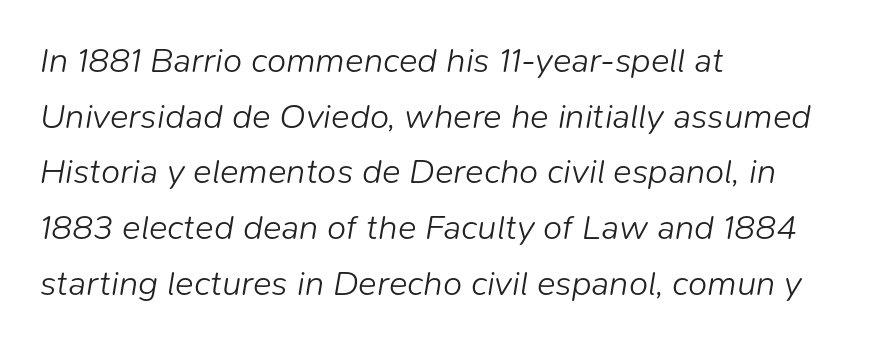
These lines are set flush left with a ragged right edge. One glance says typical: line gaps are just what's usual. These lines were composed using italics. Letter spacing: default. Character widths vary here, with narrow letters taking less room than wide ones. Words float on clear page, feet unadorned.
